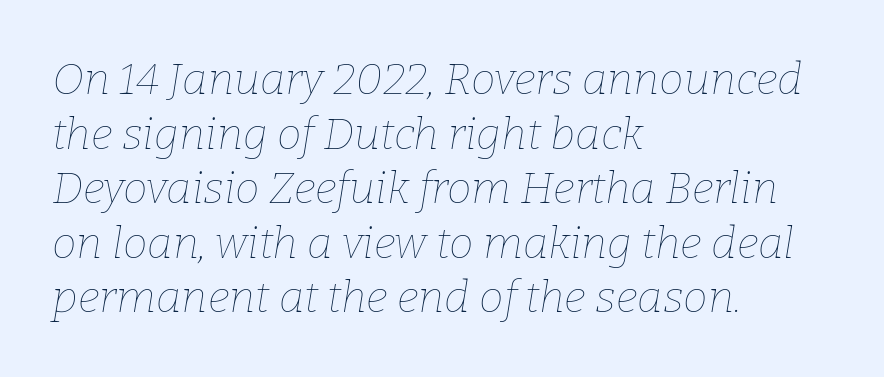
The image shows 44 px thin type, italic (leaning right); set left-aligned, line spacing 1.24x, normal letter spacing, not underlined; low stroke contrast and a medium x-height.
